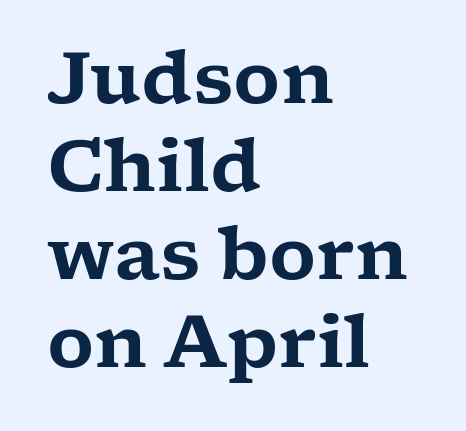
{"serif": "yes", "italic": "no", "width": "wide", "stroke_contrast": "low", "x_height": "medium", "monospaced": "no", "underline": "no", "align": "left", "line_spacing_ratio": 1.22, "letter_spacing": "normal", "letter_spacing_em": 0.0, "glyph_px": 72}
